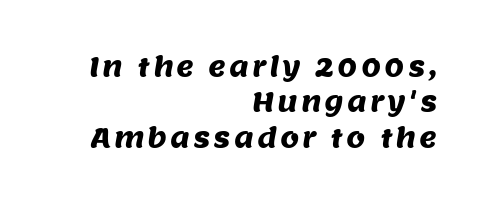
Q: Is the text underlined? A: No.
Q: How is the paragraph aligned? A: Right-aligned.
Q: Is the spacing between lines tight, normal or loose? A: Normal.
